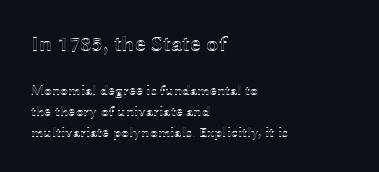
Q: Is the text italic (slanted)? A: No, it is upright.
Q: Is the text underlined? A: No.
Q: How is the paragraph aligned? A: Left-aligned.
Q: Is the spacing between letters normal or unusually wide? A: Normal.
Q: Is the spacing between lines tight, normal or loose? A: Normal.
Q: Which block of text is set in a larger size, the first (top) or the second (bottom)? A: The first (top) one.
